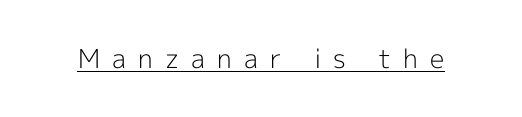
The lettering is marked with a stroke running underneath it. The lettering stays uniformly vertical, giving the passage a roman look. The face used here is rendered with a markedly widened letterfit. Stem width sits at or under what a default text font uses.
